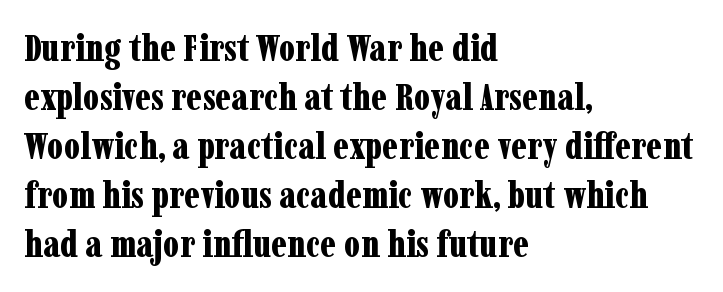
Q: Is the text bold? A: Yes.
Q: Is the text italic (slanted)? A: No, it is upright.
Q: Is the typeface a serif or a sans-serif typeface? A: Serif.
Q: Is the text underlined? A: No.
Q: How is the paragraph aligned? A: Left-aligned.
Q: Is the spacing between letters normal or unusually wide? A: Normal.
Q: Is the spacing between lines tight, normal or loose? A: Normal.
Q: Width (condensed, normal, or wide)? A: Condensed.
Q: Stroke contrast? A: Low.
Q: x-height? A: Medium.
Q: Monospaced? A: No.
